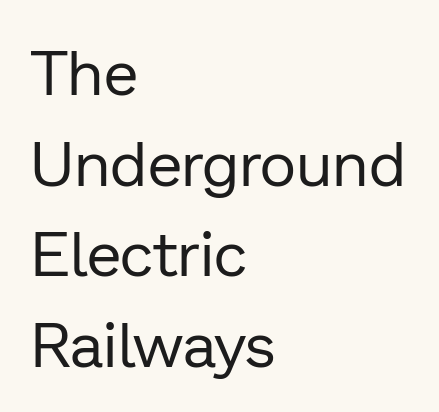
The image shows 63 px regular-weight sans-serif type, upright; set left-aligned, normal line spacing (1.44x), normal letter spacing, not underlined; low stroke contrast and a medium x-height.
